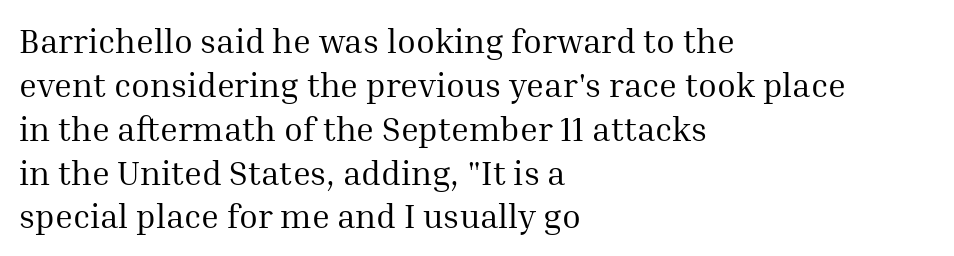
The image shows 34 px regular-weight serif type, upright; set left-aligned, normal line spacing (1.29x), normal letter spacing, not underlined; medium stroke contrast and a medium x-height.
